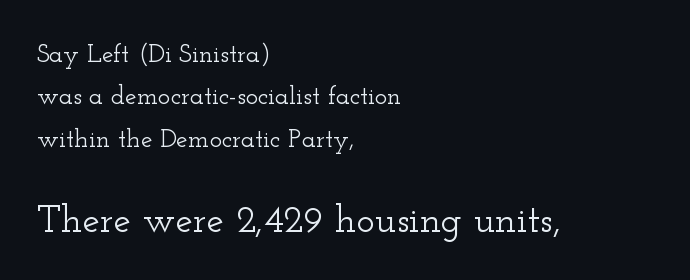
Here the second block reads like a headline and the first like body copy. Inter-character spacing is left at the font's built-in metrics. The characters display serif detailing at their extremities. The passage is arranged the way most books set body copy — flush left. Spacing verdict: proportional, widths tailored to each character. Rows of type keep a routine distance in the vertical direction.
